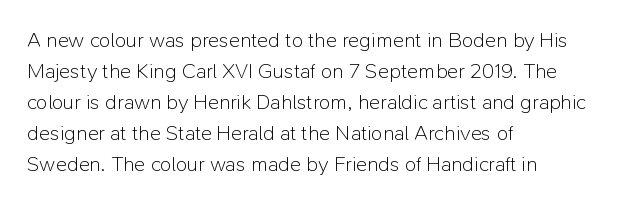
The image shows 21 px text type, upright; set left-aligned, normal line spacing (1.48x), normal letter spacing, not underlined.
